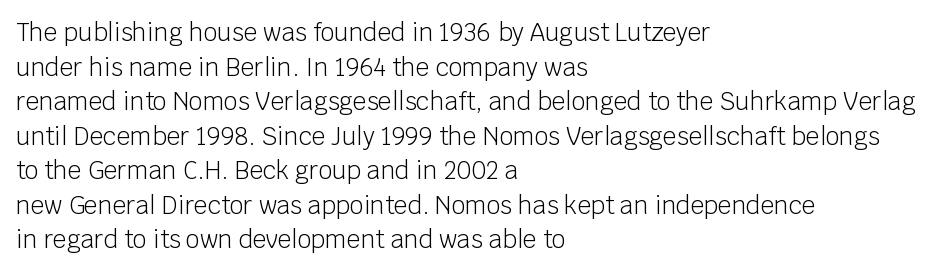
{"italic": "no", "bold": "no", "underline": "no", "align": "left", "line_spacing": "normal", "line_spacing_ratio": 1.44, "letter_spacing": "normal", "letter_spacing_em": 0.0, "glyph_px": 24}
